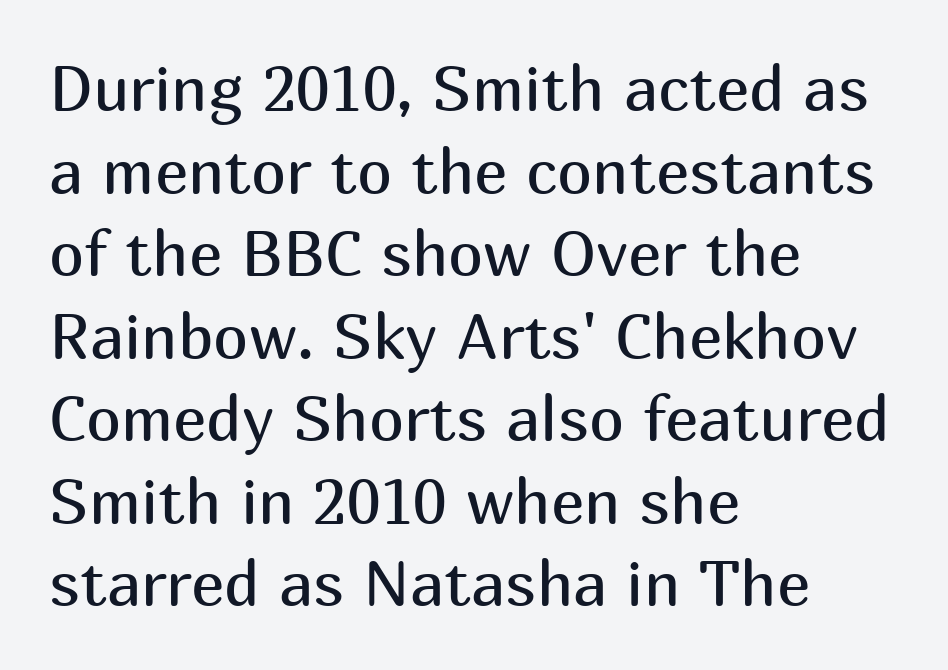
This rendering uses left alignment, leaving the right contour irregular. Letters have the restrained weight of plain body copy at most. Leading matches the norm, producing a regular column. What stands out about the letter spacing? Nothing — it is the standard amount. Nothing sits at the stroke ends, so this counts as sans-serif. The passage shown is typed in a proportional face where columns would drift.
